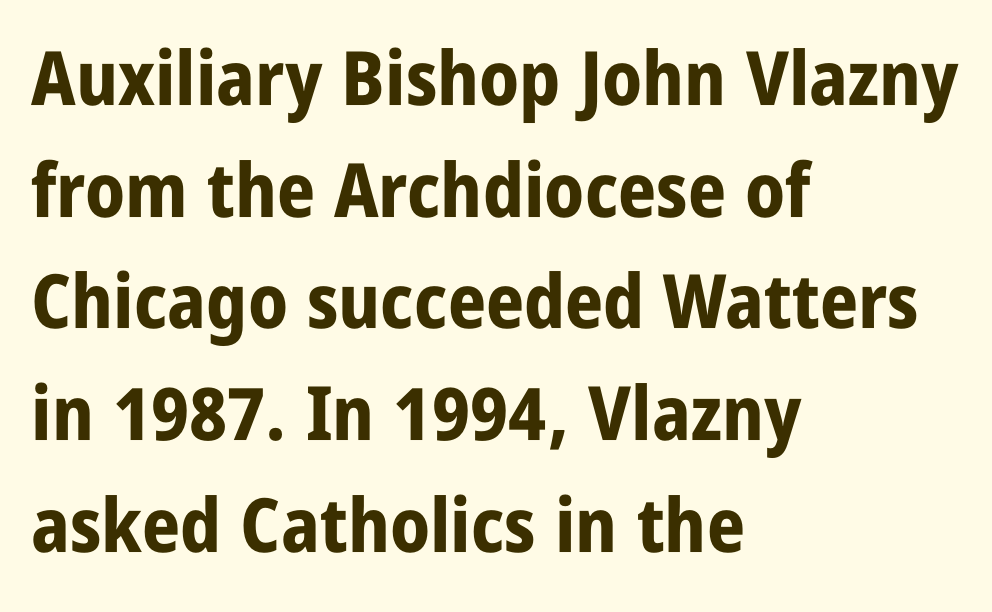
{"serif": "no", "italic": "no", "bold": "yes", "weight": "bold", "width": "condensed", "stroke_contrast": "low", "x_height": "large", "monospaced": "no", "underline": "no", "align": "left", "line_spacing": "normal", "line_spacing_ratio": 1.49, "letter_spacing": "normal", "letter_spacing_em": 0.0, "glyph_px": 75}
